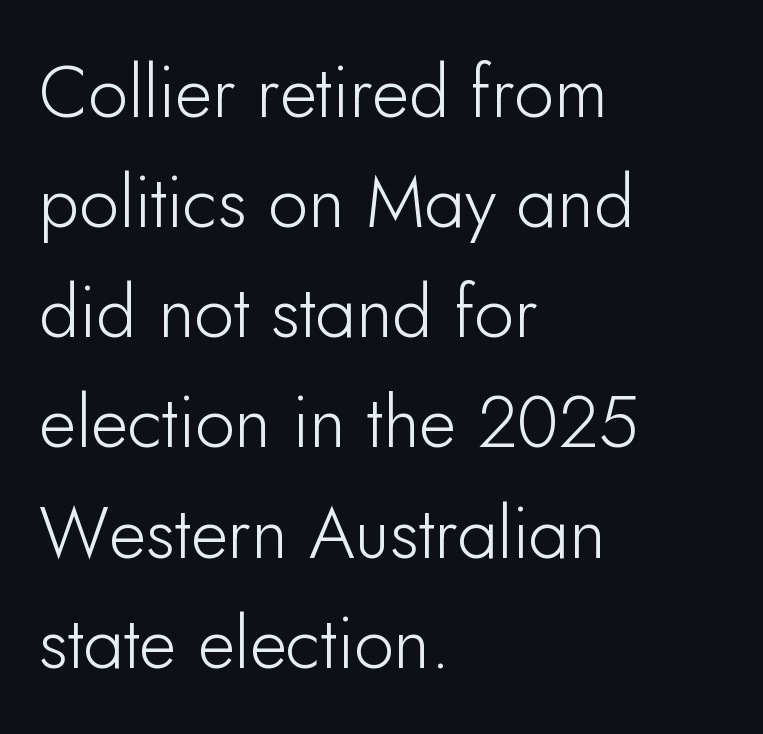
{"serif": "no", "italic": "no", "width": "normal", "stroke_contrast": "low", "x_height": "small", "monospaced": "no", "underline": "no", "align": "left", "line_spacing": "normal", "line_spacing_ratio": 1.53, "letter_spacing": "normal", "letter_spacing_em": 0.0, "glyph_px": 72}
